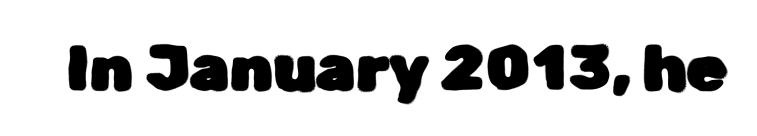
{"serif": "no", "italic": "no", "width": "normal", "stroke_contrast": "low", "x_height": "medium", "monospaced": "no", "underline": "no", "letter_spacing": "normal", "letter_spacing_em": 0.0, "glyph_px": 64}
